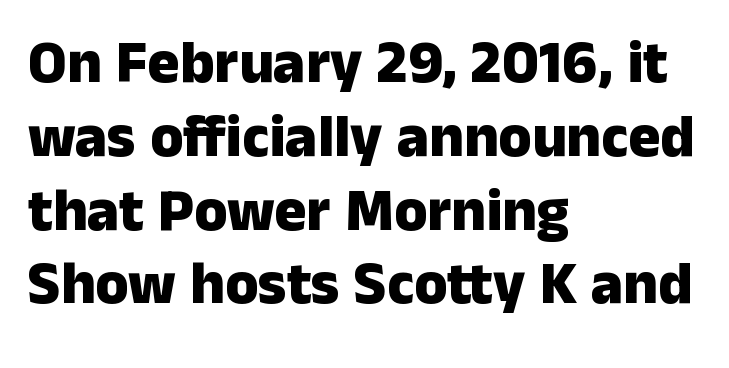
Q: Is the text bold? A: Yes.
Q: Is the text italic (slanted)? A: No, it is upright.
Q: Is the typeface a serif or a sans-serif typeface? A: Sans-serif.
Q: Is the text underlined? A: No.
Q: How is the paragraph aligned? A: Left-aligned.
Q: Is the spacing between letters normal or unusually wide? A: Normal.
Q: Width (condensed, normal, or wide)? A: Normal.
Q: Stroke contrast? A: Low.
Q: x-height? A: Medium.
Q: Monospaced? A: No.
